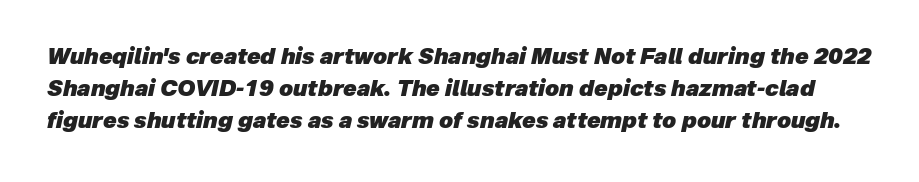
{"italic": "yes", "lean": "right", "slant_degrees": 12, "bold": "yes", "underline": "no", "line_spacing": "normal", "line_spacing_ratio": 1.46, "letter_spacing": "normal", "letter_spacing_em": 0.0, "glyph_px": 22}
